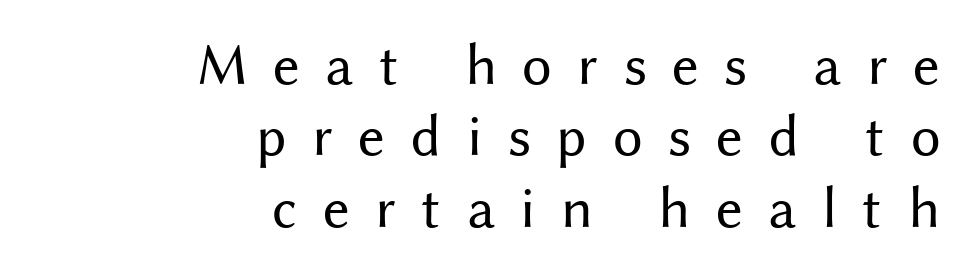
Typeset ragged left — the right edge is the straight one. The tracking reads as deliberately expanded to a designer's eye. These lines were composed using upright roman letters. A typesetter would label this face a sans.
